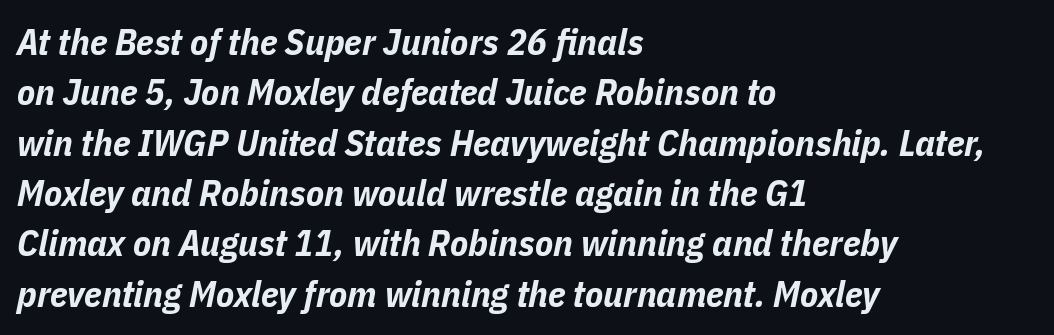
{"italic": "yes", "lean": "right", "slant_degrees": 11, "bold": "yes", "weight": "bold", "width": "condensed", "stroke_contrast": "low", "x_height": "medium", "monospaced": "no", "underline": "no", "align": "left", "line_spacing": "normal", "line_spacing_ratio": 1.36, "letter_spacing": "normal", "letter_spacing_em": 0.0, "glyph_px": 37}
